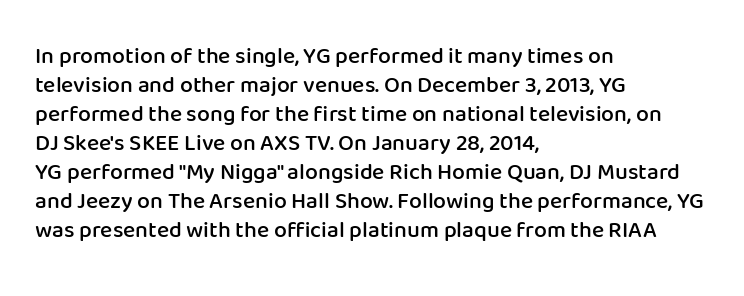
{"italic": "no", "bold": "semi", "underline": "no", "align": "left", "line_spacing": "normal", "line_spacing_ratio": 1.26, "letter_spacing": "normal", "letter_spacing_em": 0.0, "glyph_px": 23}
